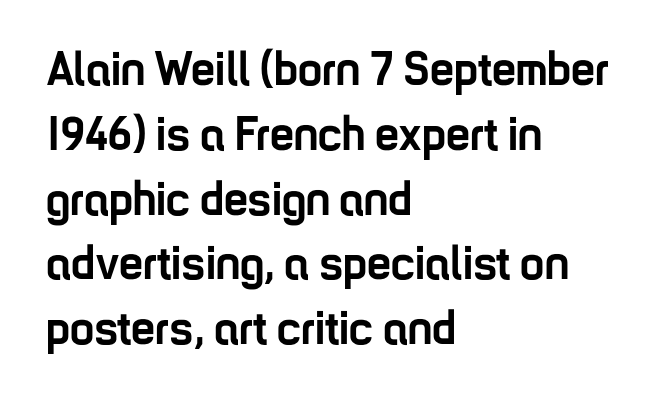
Character widths vary here, with narrow letters taking less room than wide ones. Letter spacing: default. Nobody drew a line under any word here. No italicization has been applied; the sample stays upright.
